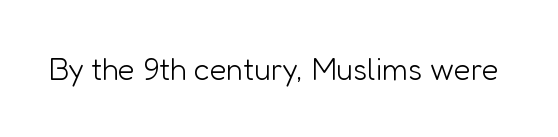
The passage shown is typeset with a sans-serif family. A roman cut, with each character standing at attention. The strip under each line holds only bare page. Caption: face not bold, strokes unweighted.
